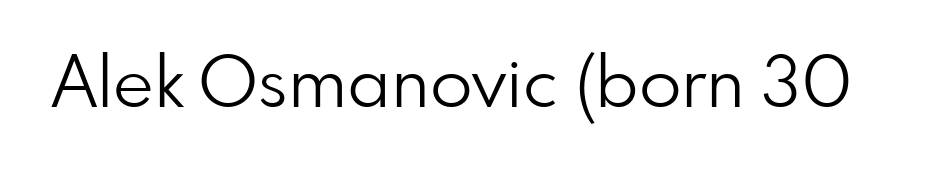
The image shows 70 px light sans-serif type, upright; set normal letter spacing, not underlined; low stroke contrast and a small x-height.
